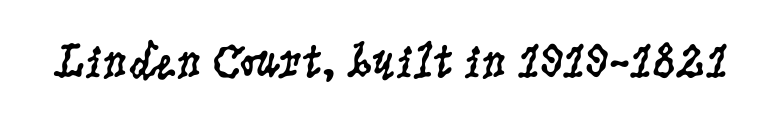
Q: Is the text bold? A: No.
Q: Is the typeface a serif or a sans-serif typeface? A: Serif.
Q: Is the text underlined? A: No.
Q: Is the spacing between letters normal or unusually wide? A: Normal.
Q: Width (condensed, normal, or wide)? A: Condensed.
Q: Stroke contrast? A: Low.
Q: x-height? A: Large.
Q: Monospaced? A: No.
